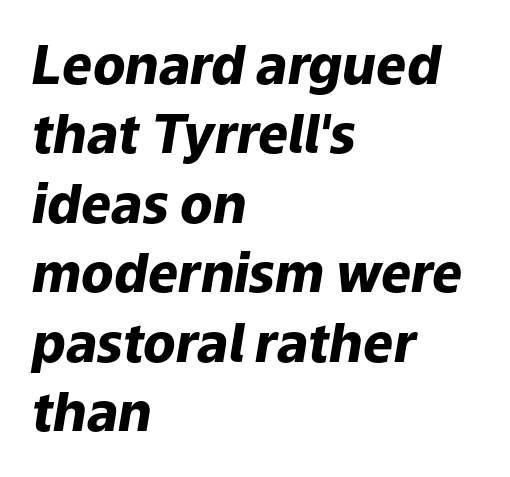
The image shows 53 px heavy type, italic (leaning right); set left-aligned, normal line spacing (1.31x), normal letter spacing, not underlined; low stroke contrast and a medium x-height.
